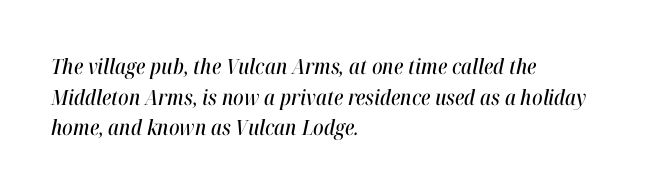
The image shows 21 px text type, italic (leaning right); set left-aligned, normal line spacing (1.46x), normal letter spacing, not underlined.
